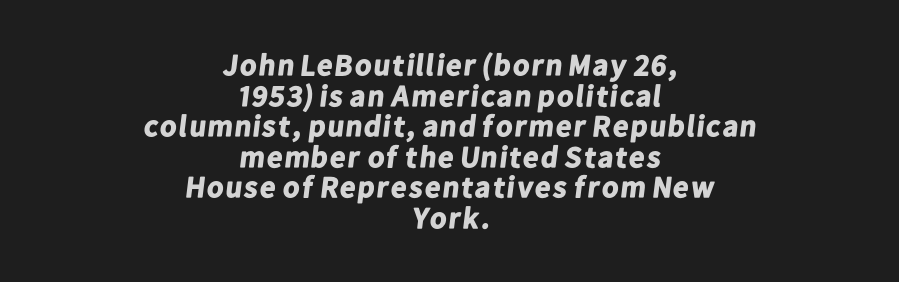
You could not count columns in this text — the font is proportionally spaced. The passage shown stacks its lines with hardly any gap. A typesetter would call this zero additional tracking. These lines stack symmetrically, like a column narrowing and widening about its center. A bare baseline throughout the passage.
